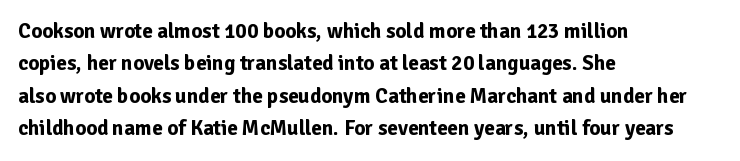
Q: Is the text bold? A: Yes.
Q: Is the text italic (slanted)? A: No, it is upright.
Q: Is the text underlined? A: No.
Q: How is the paragraph aligned? A: Left-aligned.
Q: Is the spacing between letters normal or unusually wide? A: Normal.
Q: Is the spacing between lines tight, normal or loose? A: Normal.
